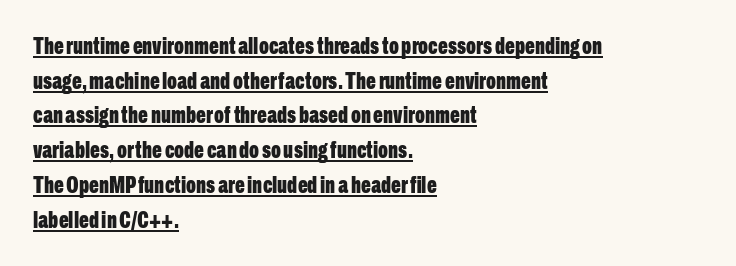
Horizontal bands of white between lines are of average thickness. The axis of the letterforms is exactly vertical. The horizontal fit of the characters is conventional and even. Layout note: lines flush left. Glance below the letters and you will spot a drawn line.
